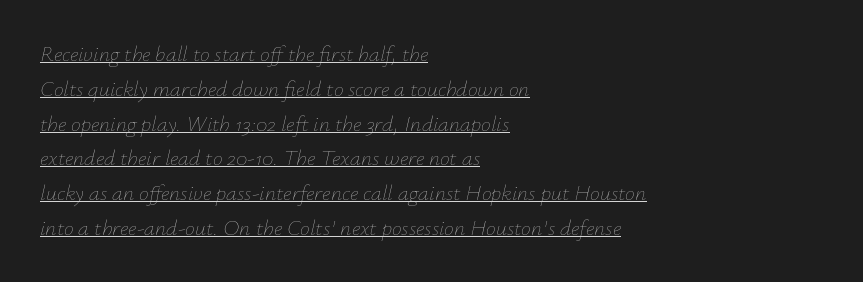
The image shows 22 px text type, italic (leaning right); set left-aligned, normal line spacing (1.58x), normal letter spacing, underlined.
